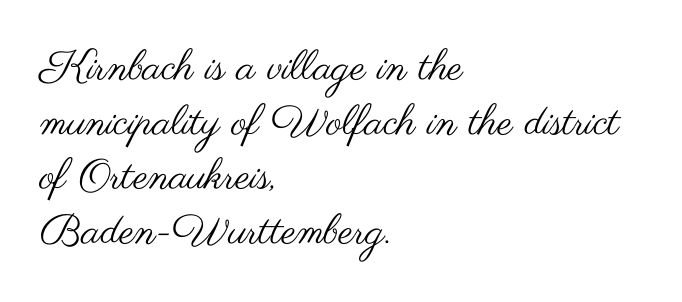
{"serif": "no", "bold": "no", "weight": "regular", "width": "wide", "stroke_contrast": "medium", "x_height": "small", "monospaced": "no", "underline": "no", "align": "left", "line_spacing": "normal", "line_spacing_ratio": 1.3, "letter_spacing": "normal", "letter_spacing_em": 0.0, "glyph_px": 42}
